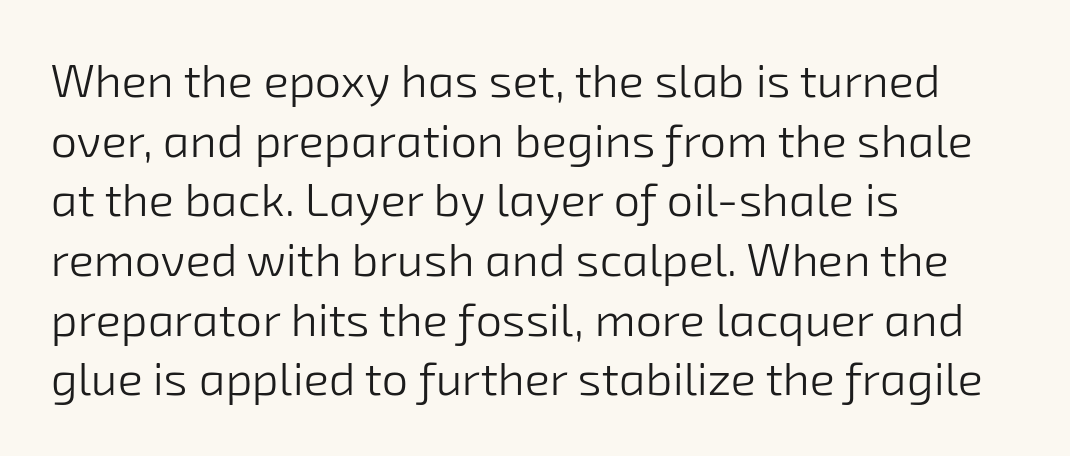
Q: Is the text bold? A: No.
Q: Is the typeface a serif or a sans-serif typeface? A: Sans-serif.
Q: Is the text underlined? A: No.
Q: How is the paragraph aligned? A: Left-aligned.
Q: Is the spacing between letters normal or unusually wide? A: Normal.
Q: Is the spacing between lines tight, normal or loose? A: Normal.
Q: Width (condensed, normal, or wide)? A: Normal.
Q: Stroke contrast? A: Low.
Q: x-height? A: Medium.
Q: Monospaced? A: No.
